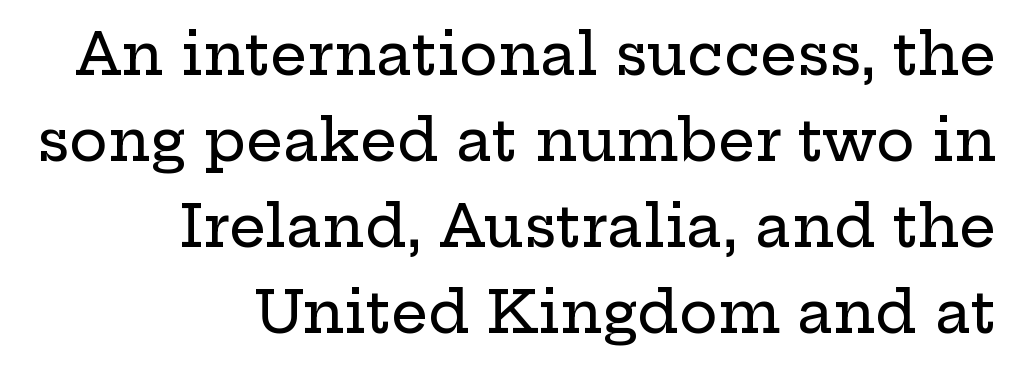
Q: Is the text italic (slanted)? A: No, it is upright.
Q: Is the typeface a serif or a sans-serif typeface? A: Serif.
Q: Is the text underlined? A: No.
Q: How is the paragraph aligned? A: Right-aligned.
Q: Is the spacing between letters normal or unusually wide? A: Normal.
Q: Is the spacing between lines tight, normal or loose? A: Normal.
Q: Width (condensed, normal, or wide)? A: Wide.
Q: Stroke contrast? A: Low.
Q: x-height? A: Medium.
Q: Monospaced? A: No.
